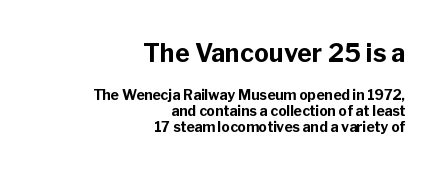
Each line ends at the same right margin while the left side varies. You could call the tracking neutral — neither tight nor loose. In terms of posture, this sample is upright. Decoration check: the copy has no underline. The rendering uses a small line-height, squeezing the rows. The rendering shrinks the type as you move from the upper chunk to the lower.
